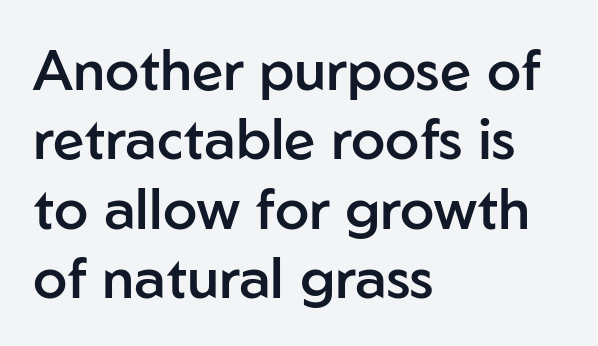
Typesetter's note: demi weight, one step under bold. A classic flush-left, rag-right setting is used for this passage. The specimen omits any rule beneath the text block's lines. Check where the strokes stop: nothing finishes them off — pure sans.
